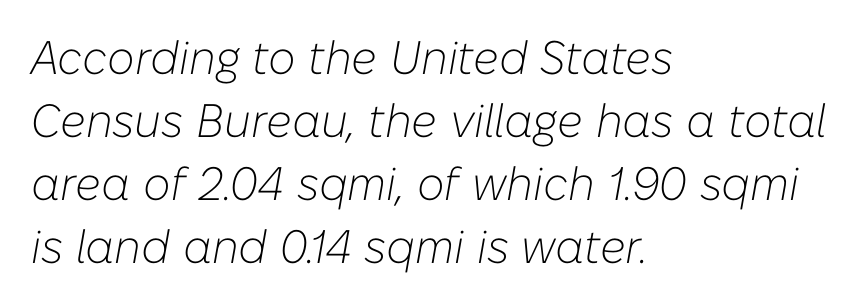
The image shows 47 px light type, italic (leaning right); set left-aligned, normal line spacing (1.34x), normal letter spacing, not underlined; low stroke contrast and a medium x-height.
